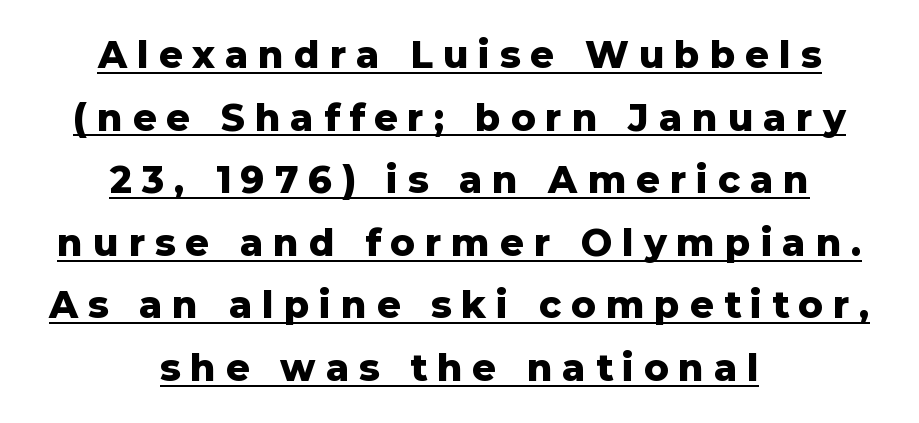
{"serif": "no", "italic": "no", "bold": "yes", "weight": "heavy", "width": "normal", "stroke_contrast": "low", "x_height": "medium", "monospaced": "no", "underline": "yes", "align": "center", "line_spacing": "normal", "line_spacing_ratio": 1.69, "letter_spacing": "wide", "letter_spacing_em": 0.27, "glyph_px": 37}
